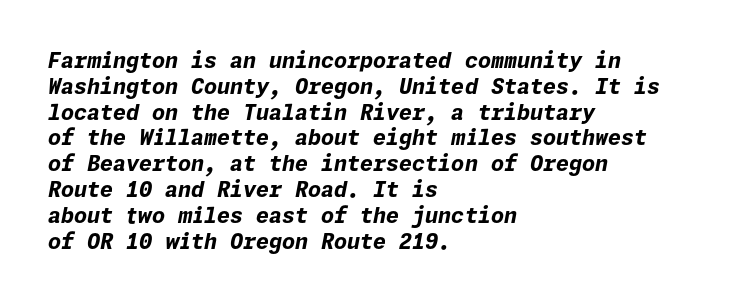
Q: Is the text bold? A: Yes.
Q: Is the text italic (slanted)? A: Yes, it leans right by about 11 degrees.
Q: Is the text underlined? A: No.
Q: How is the paragraph aligned? A: Left-aligned.
Q: Is the spacing between letters normal or unusually wide? A: Normal.
